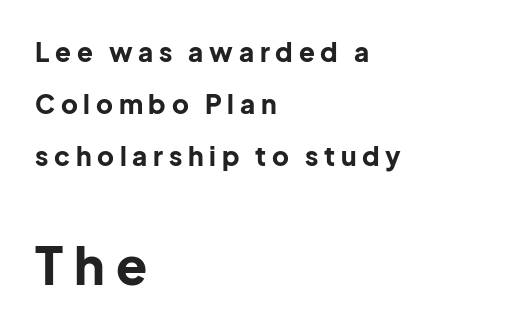
{"serif": "no", "italic": "no", "bold": "yes", "weight": "bold", "width": "normal", "stroke_contrast": "low", "x_height": "medium", "monospaced": "no", "underline": "no", "align": "left", "line_spacing": "loose", "line_spacing_ratio": 2.0, "letter_spacing": "wide", "letter_spacing_em": 0.22, "larger_block": "second", "size_ratio": 1.96, "glyph_px": 51}
